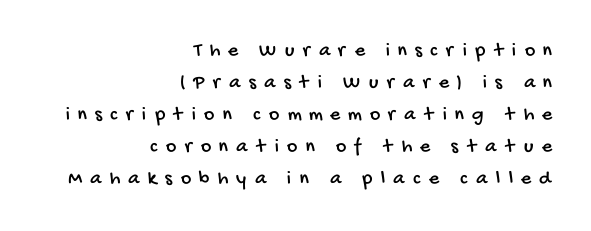
{"underline": "no", "align": "right", "line_spacing": "normal", "line_spacing_ratio": 1.6, "letter_spacing": "wide", "letter_spacing_em": 0.41, "glyph_px": 20}
